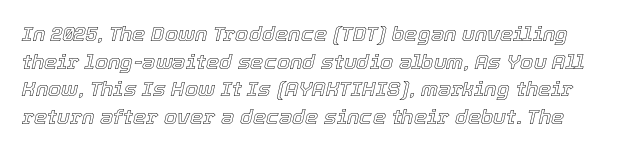
Q: Is the text italic (slanted)? A: Yes, it leans right by about 12 degrees.
Q: Is the text underlined? A: No.
Q: Is the spacing between letters normal or unusually wide? A: Normal.
Q: Is the spacing between lines tight, normal or loose? A: Normal.
